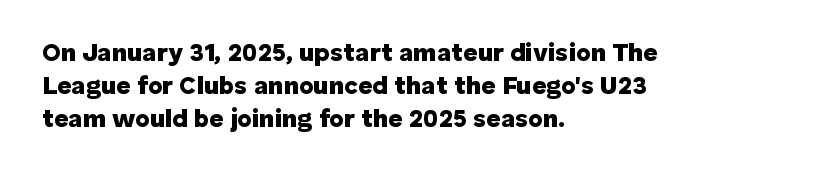
Q: Is the text bold? A: Yes.
Q: Is the text italic (slanted)? A: No, it is upright.
Q: Is the text underlined? A: No.
Q: How is the paragraph aligned? A: Left-aligned.
Q: Is the spacing between letters normal or unusually wide? A: Normal.
Q: Is the spacing between lines tight, normal or loose? A: Normal.
